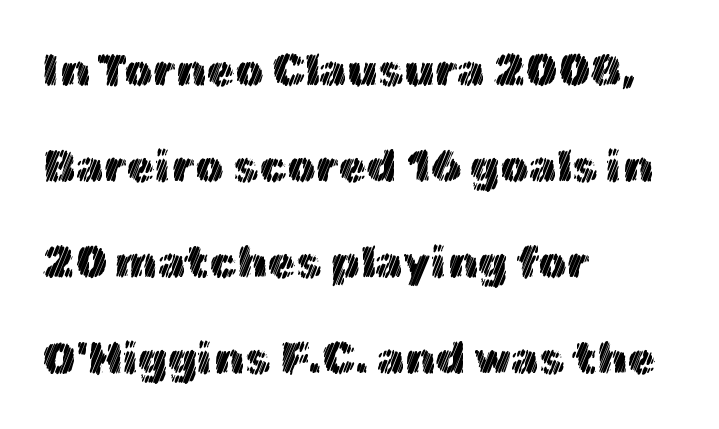
Glance below the letters and you will spot only blank space. Does the lettering tilt? It doesn't — this is upright. Varying glyph widths throughout — classic text-font behaviour. Leftover space on each line is placed entirely after the last word. Observe the ordinary spacing: letters are neighbours, not strangers.
